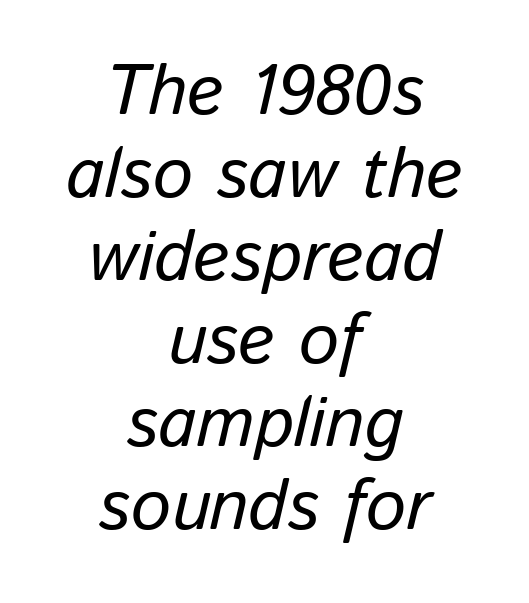
Q: Is the text italic (slanted)? A: Yes, it leans right by about 13 degrees.
Q: Is the text underlined? A: No.
Q: How is the paragraph aligned? A: Centered.
Q: Is the spacing between letters normal or unusually wide? A: Normal.
Q: Width (condensed, normal, or wide)? A: Normal.
Q: Stroke contrast? A: Low.
Q: x-height? A: Medium.
Q: Monospaced? A: No.
